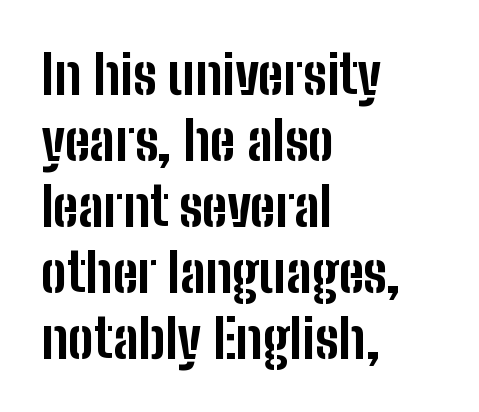
Posture: upright roman. Between one letter and the next there's only the usual sliver of space. Is this a sans? Yes — the strokes have no serifs. A bare baseline throughout the passage. Looks like regular typesetting: each glyph gets only the width it needs. Visually the block forms a straight wall on the left and a jagged coastline on the right.
